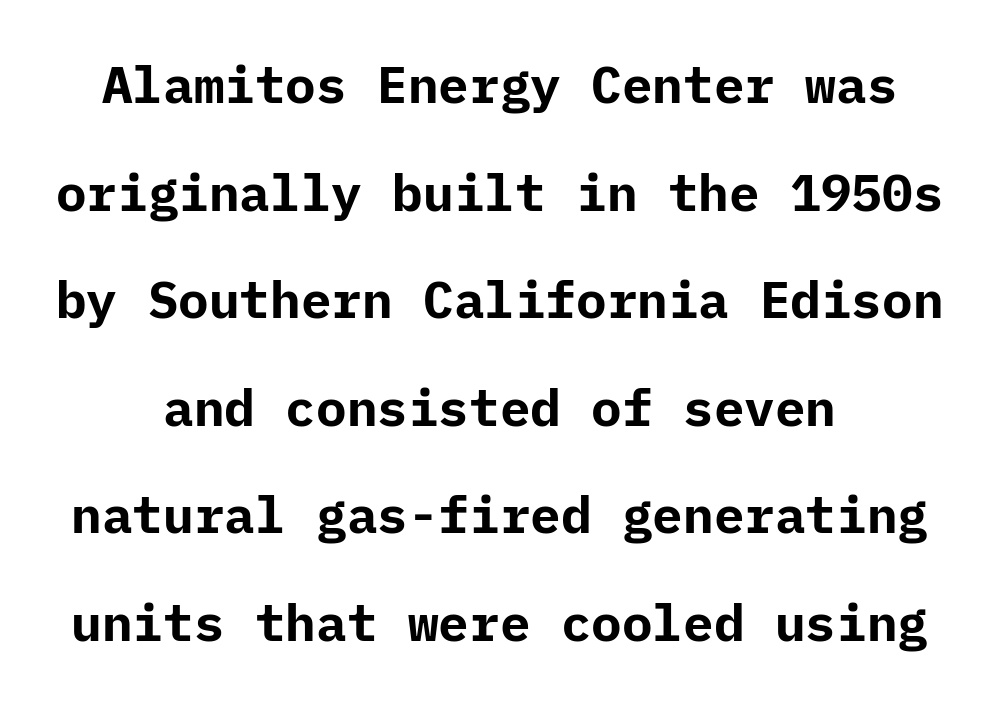
Descenders hang freely into open space. The letters stand straight up with perfectly vertical stems. Which margin do the lines hug? Neither — every line sits in the middle. The type is set solid horizontally, with unmodified tracking.
